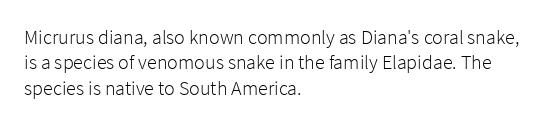
Q: Is the text bold? A: No.
Q: Is the text italic (slanted)? A: No, it is upright.
Q: Is the text underlined? A: No.
Q: How is the paragraph aligned? A: Left-aligned.
Q: Is the spacing between letters normal or unusually wide? A: Normal.
Q: Is the spacing between lines tight, normal or loose? A: Normal.
